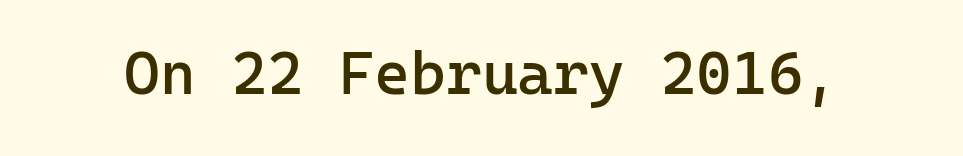
{"serif": "no", "italic": "no", "bold": "semi", "weight": "semibold", "width": "normal", "stroke_contrast": "low", "x_height": "medium", "monospaced": "yes", "underline": "no", "letter_spacing": "normal", "letter_spacing_em": 0.0, "glyph_px": 61}
